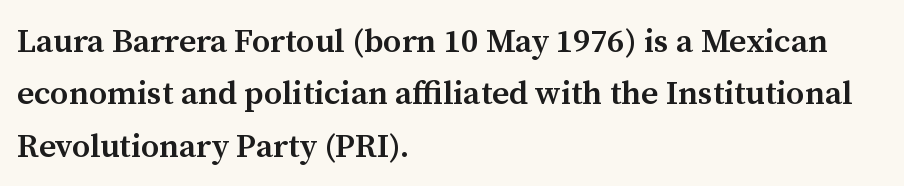
{"serif": "yes", "italic": "no", "bold": "semi", "weight": "semibold", "width": "normal", "stroke_contrast": "medium", "x_height": "medium", "monospaced": "no", "underline": "no", "align": "left", "line_spacing": "normal", "line_spacing_ratio": 1.59, "letter_spacing": "normal", "letter_spacing_em": 0.0, "glyph_px": 33}
